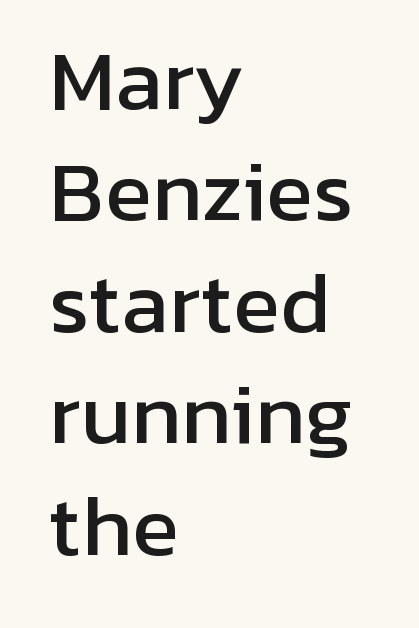
Q: Is the text italic (slanted)? A: No, it is upright.
Q: Is the typeface a serif or a sans-serif typeface? A: Sans-serif.
Q: Is the text underlined? A: No.
Q: How is the paragraph aligned? A: Left-aligned.
Q: Is the spacing between letters normal or unusually wide? A: Normal.
Q: Is the spacing between lines tight, normal or loose? A: Normal.
Q: Width (condensed, normal, or wide)? A: Normal.
Q: Stroke contrast? A: Low.
Q: x-height? A: Medium.
Q: Monospaced? A: No.
